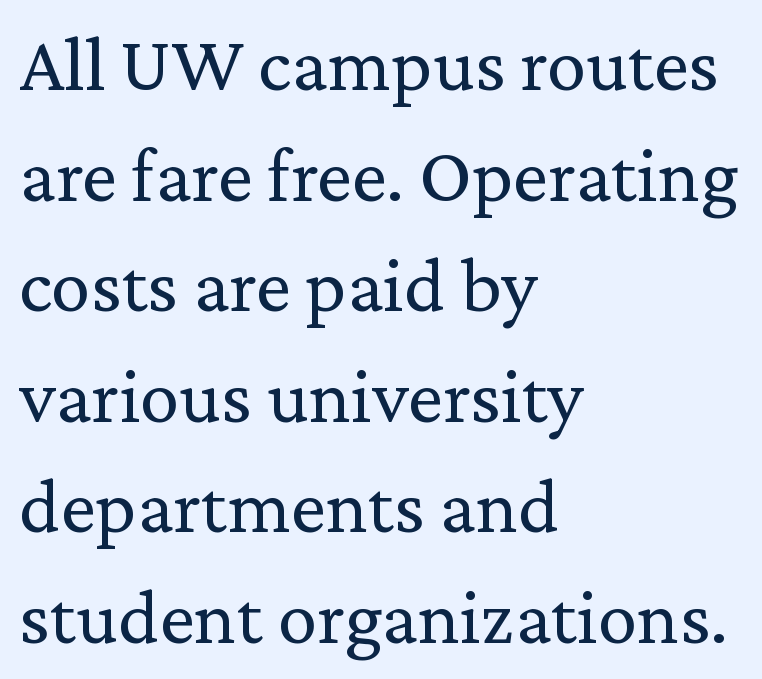
The image shows 79 px regular-weight serif type, upright; set left-aligned, normal line spacing (1.4x), normal letter spacing, not underlined; medium stroke contrast and a medium x-height.
